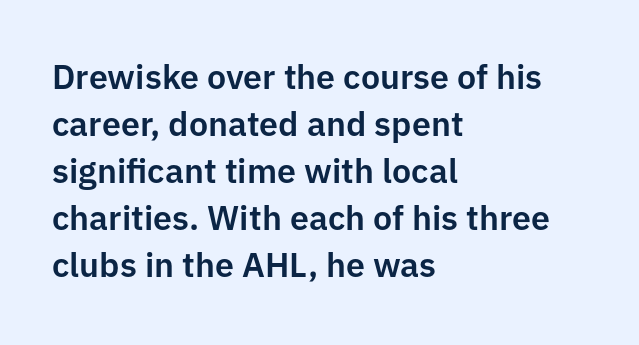
The image shows 34 px sans-serif type, upright; set left-aligned, normal line spacing (1.38x), normal letter spacing, not underlined; low stroke contrast and a medium x-height.
